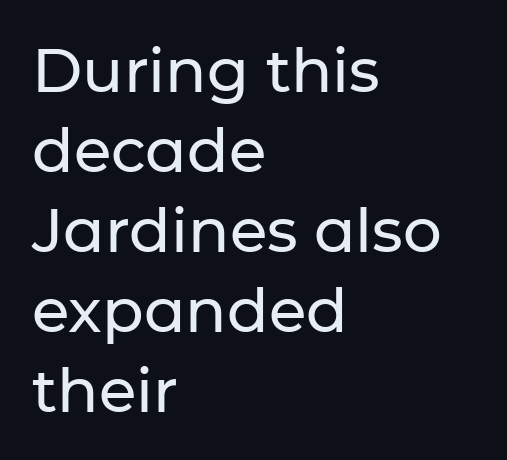
The image shows 61 px sans-serif type, upright; set left-aligned, normal line spacing (1.31x), normal letter spacing, not underlined; low stroke contrast and a medium x-height.
